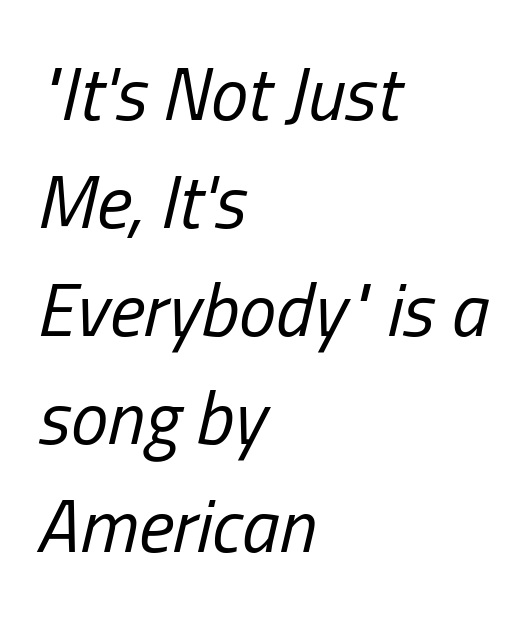
The image shows 75 px regular-weight, condensed type, italic (leaning right); set left-aligned, normal line spacing (1.44x), normal letter spacing, not underlined; low stroke contrast and a medium x-height.
